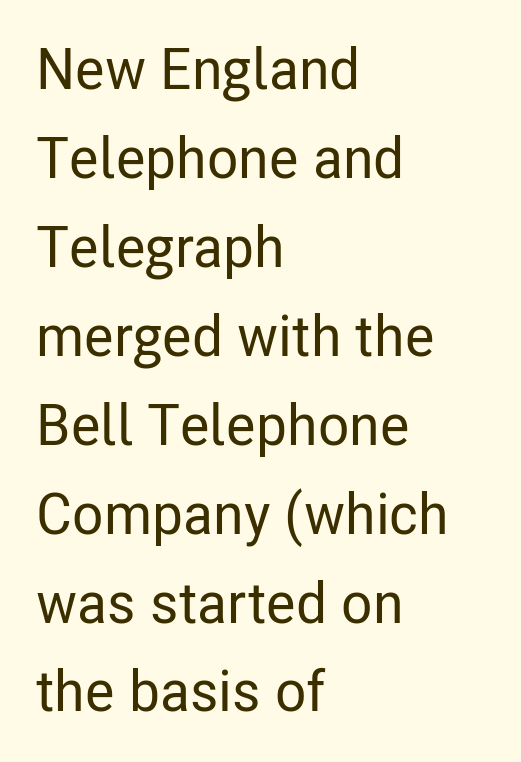
Q: Is the text italic (slanted)? A: No, it is upright.
Q: Is the typeface a serif or a sans-serif typeface? A: Sans-serif.
Q: Is the text underlined? A: No.
Q: How is the paragraph aligned? A: Left-aligned.
Q: Is the spacing between letters normal or unusually wide? A: Normal.
Q: Is the spacing between lines tight, normal or loose? A: Normal.
Q: Width (condensed, normal, or wide)? A: Condensed.
Q: Stroke contrast? A: Low.
Q: x-height? A: Medium.
Q: Monospaced? A: No.
